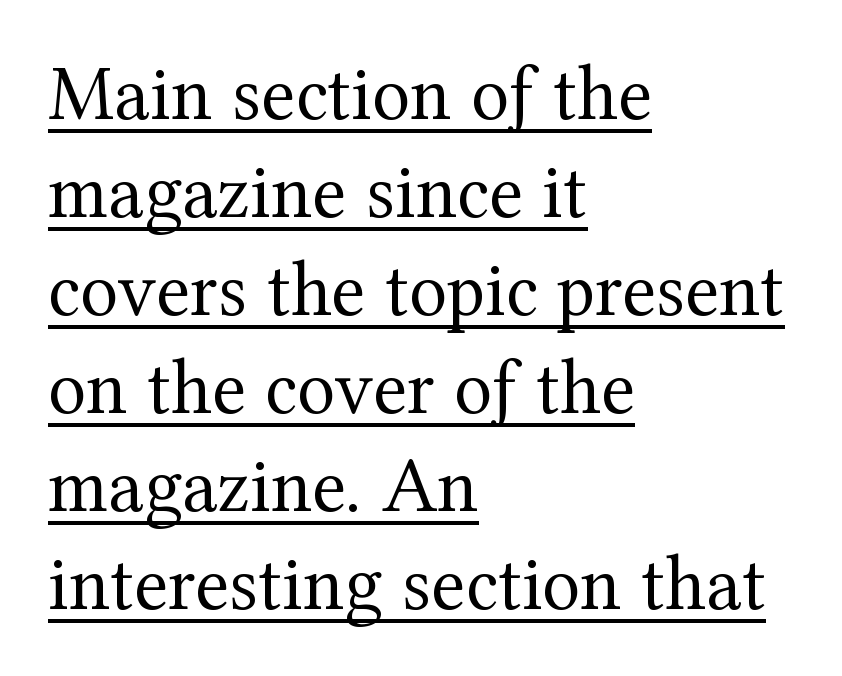
The type family on display is of the serif kind. No extra ink here — the face is not bold. Note the varied advance widths — an 'i' is clearly narrower than an 'm'. Glance below the letters and you will spot a drawn line. Notice how the stems are strictly vertical — no italics here. Layout note: lines flush left.
